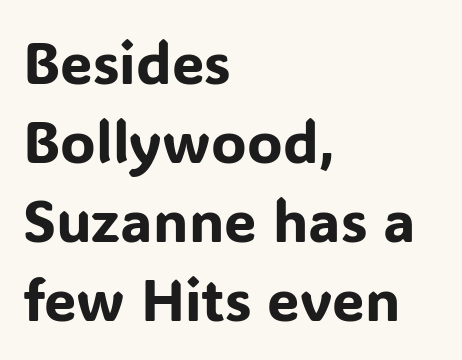
{"serif": "no", "italic": "no", "width": "normal", "stroke_contrast": "low", "x_height": "medium", "monospaced": "no", "underline": "no", "align": "left", "line_spacing": "normal", "line_spacing_ratio": 1.36, "letter_spacing": "normal", "letter_spacing_em": 0.0, "glyph_px": 58}
